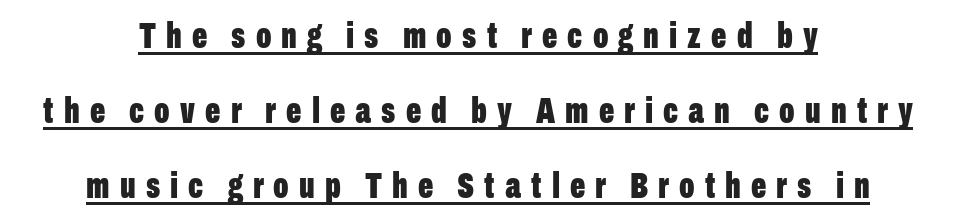
{"serif": "no", "italic": "no", "bold": "yes", "weight": "bold", "width": "condensed", "stroke_contrast": "low", "x_height": "medium", "monospaced": "no", "underline": "yes", "align": "center", "line_spacing": "loose", "line_spacing_ratio": 2.09, "letter_spacing": "wide", "letter_spacing_em": 0.28, "glyph_px": 36}
